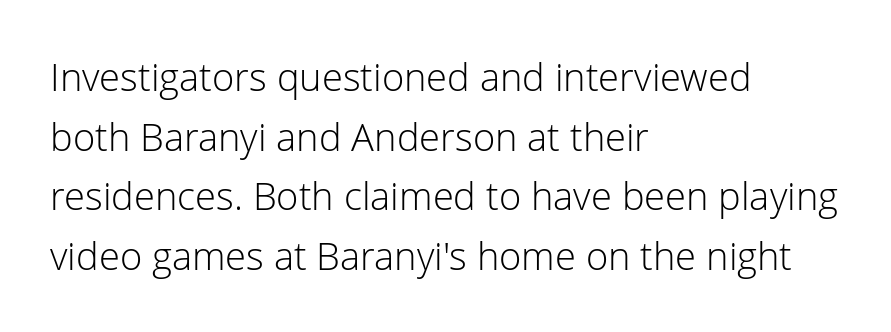
The image shows 38 px light sans-serif type, upright; set left-aligned, normal line spacing (1.57x), normal letter spacing, not underlined; low stroke contrast and a medium x-height.
